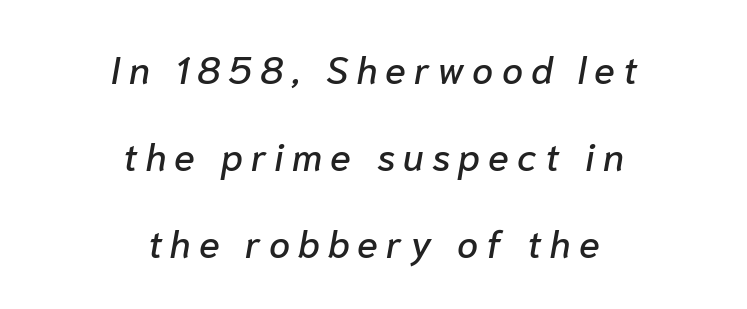
{"italic": "yes", "lean": "right", "slant_degrees": 10, "width": "normal", "stroke_contrast": "low", "x_height": "medium", "monospaced": "no", "underline": "no", "align": "center", "line_spacing": "loose", "line_spacing_ratio": 2.29, "letter_spacing": "wide", "letter_spacing_em": 0.21, "glyph_px": 38}
